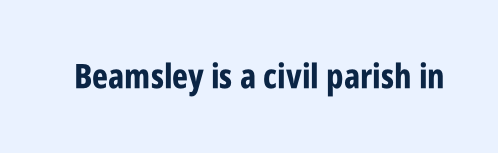
{"serif": "no", "italic": "no", "bold": "yes", "weight": "bold", "width": "condensed", "stroke_contrast": "low", "x_height": "large", "monospaced": "no", "underline": "no", "letter_spacing": "normal", "letter_spacing_em": 0.0, "glyph_px": 34}
